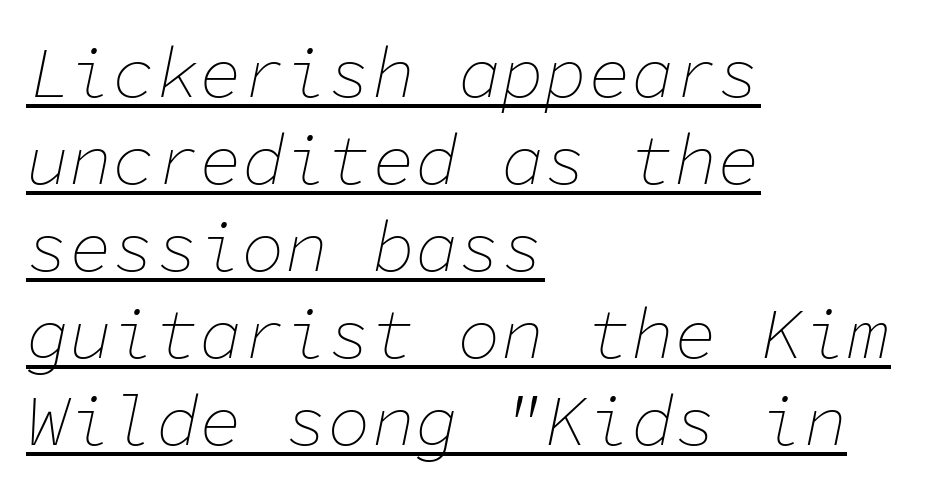
Q: Is the text bold? A: No.
Q: Is the text italic (slanted)? A: Yes, it leans right by about 11 degrees.
Q: Is the text underlined? A: Yes.
Q: How is the paragraph aligned? A: Left-aligned.
Q: Is the spacing between letters normal or unusually wide? A: Normal.
Q: Width (condensed, normal, or wide)? A: Normal.
Q: Stroke contrast? A: Low.
Q: x-height? A: Medium.
Q: Monospaced? A: Yes.
